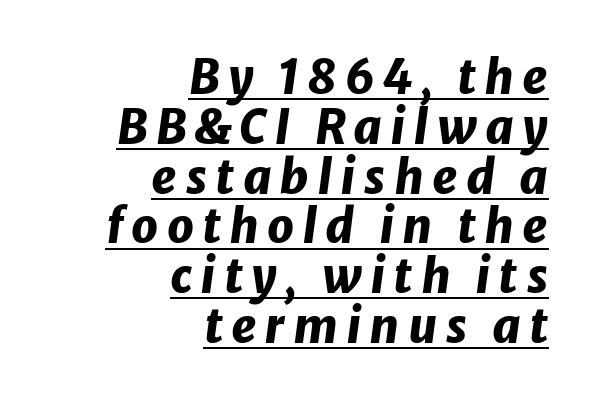
Q: Is the text bold? A: Yes.
Q: Is the text italic (slanted)? A: Yes, it leans right by about 8 degrees.
Q: Is the text underlined? A: Yes.
Q: How is the paragraph aligned? A: Right-aligned.
Q: Is the spacing between lines tight, normal or loose? A: Tight.
Q: Width (condensed, normal, or wide)? A: Normal.
Q: Stroke contrast? A: Low.
Q: x-height? A: Medium.
Q: Monospaced? A: No.
